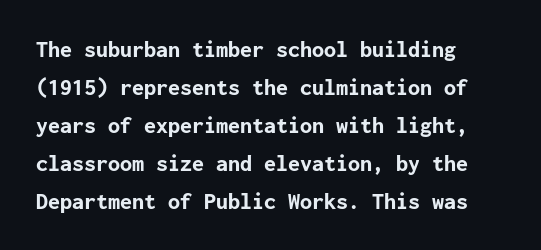
The space between consecutive lines is moderate. Alignment: flush left. The passage shown is not underscored anywhere. The type is set solid horizontally, with unmodified tracking. The characters look thick and weighty, a clear bold. Unlike italic type, these characters show no tilt at all.
